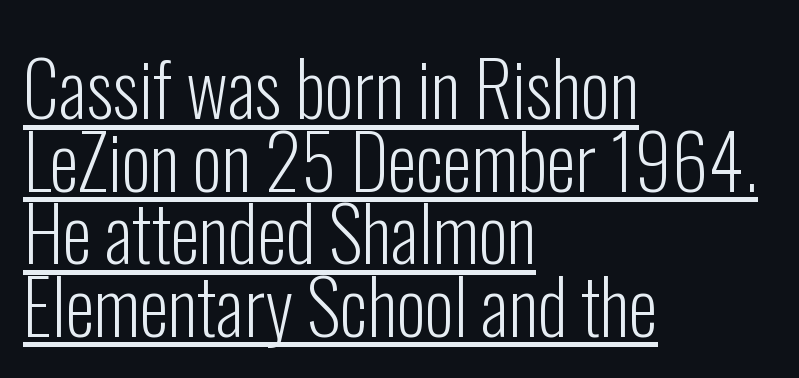
{"serif": "no", "italic": "no", "bold": "no", "weight": "light", "width": "condensed", "stroke_contrast": "low", "x_height": "medium", "monospaced": "no", "underline": "yes", "align": "left", "line_spacing": "tight", "line_spacing_ratio": 0.98, "letter_spacing": "normal", "letter_spacing_em": 0.0, "glyph_px": 74}
